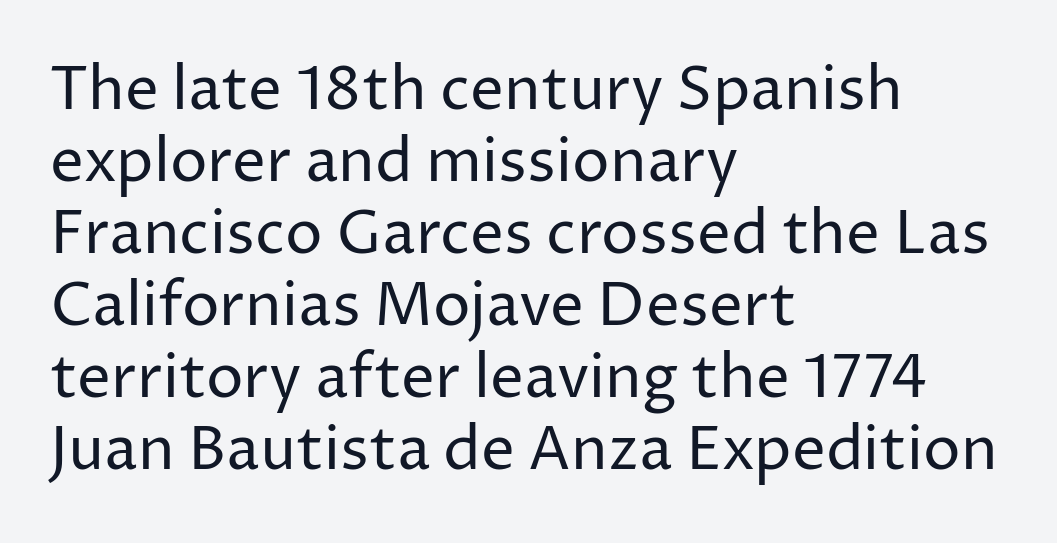
Stroke mass is kept to a normal reading level or below. No feet cap the strokes, marking this as sans-serif type. Default kerning and tracking; the words read as compact shapes. Varying glyph widths throughout — classic text-font behaviour.
